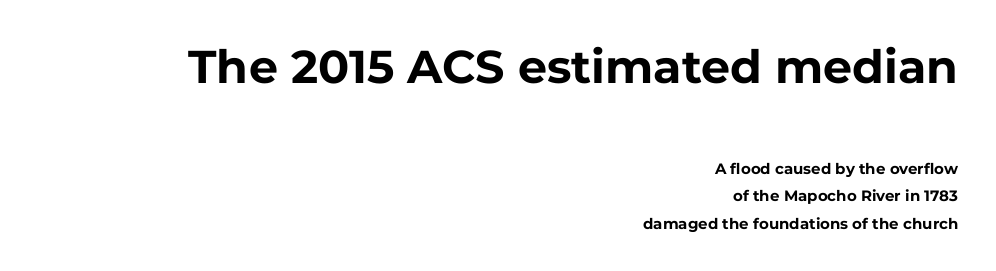
Q: Is the text bold? A: Yes.
Q: Is the text italic (slanted)? A: No, it is upright.
Q: Is the typeface a serif or a sans-serif typeface? A: Sans-serif.
Q: Is the text underlined? A: No.
Q: How is the paragraph aligned? A: Right-aligned.
Q: Is the spacing between letters normal or unusually wide? A: Normal.
Q: Which block of text is set in a larger size, the first (top) or the second (bottom)? A: The first (top) one.
Q: Width (condensed, normal, or wide)? A: Normal.
Q: Stroke contrast? A: Low.
Q: x-height? A: Medium.
Q: Monospaced? A: No.
